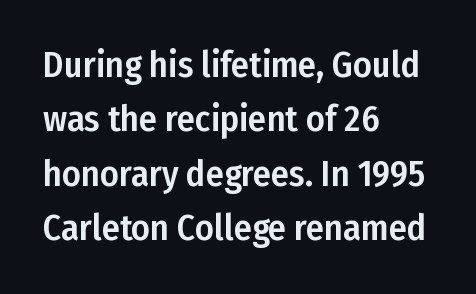
{"serif": "no", "italic": "no", "width": "condensed", "stroke_contrast": "low", "x_height": "medium", "monospaced": "no", "underline": "no", "align": "left", "line_spacing": "normal", "line_spacing_ratio": 1.51, "letter_spacing": "normal", "letter_spacing_em": 0.0, "glyph_px": 36}
